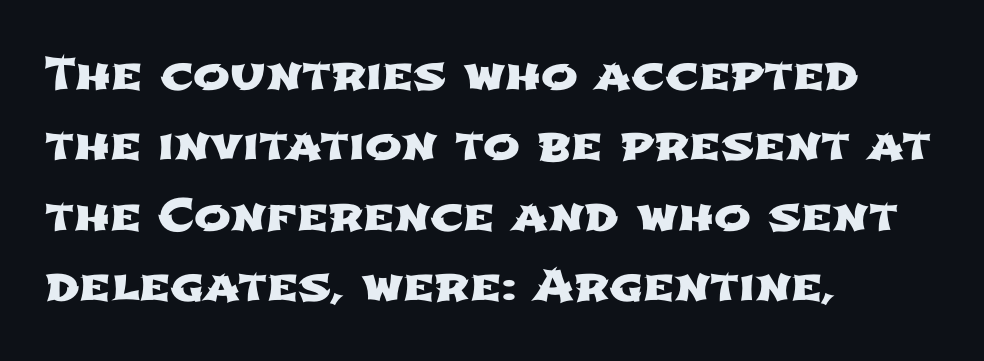
What's the leading like? Ordinary, nothing unusual. Tracking value appears to be zero — textbook default spacing. This sample has the flowing, uneven cadence of proportional lettering. The string is rendered with underlining switched off.
